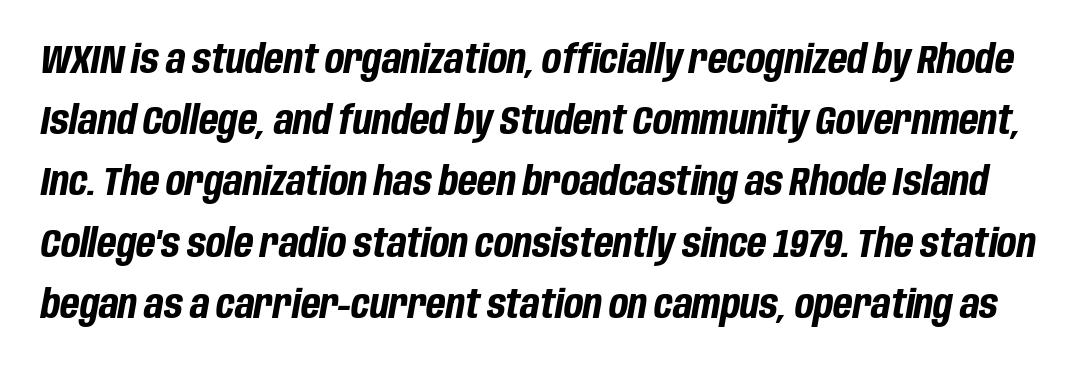
{"italic": "yes", "lean": "right", "slant_degrees": 10, "bold": "yes", "weight": "bold", "width": "condensed", "stroke_contrast": "low", "x_height": "large", "monospaced": "no", "underline": "no", "line_spacing": "normal", "line_spacing_ratio": 1.53, "letter_spacing": "normal", "letter_spacing_em": 0.0, "glyph_px": 40}
